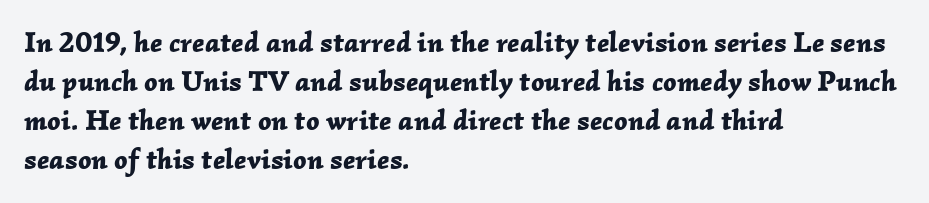
Weight check: bold — yes, fully. Is the block centered? No — it sits flush against the left margin. The letters advance in unequal steps, a hallmark of proportional type. Nobody drew a line under any word here. Evenly set lines give the paragraph a standard silhouette.
